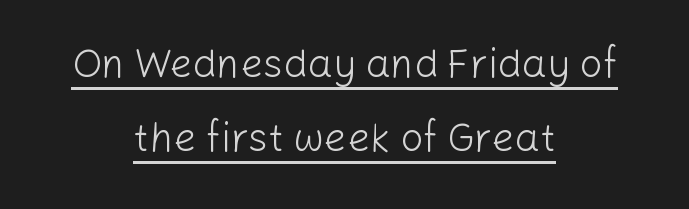
Q: Is the text bold? A: No.
Q: Is the text italic (slanted)? A: No, it is upright.
Q: Is the typeface a serif or a sans-serif typeface? A: Sans-serif.
Q: Is the text underlined? A: Yes.
Q: How is the paragraph aligned? A: Centered.
Q: Is the spacing between letters normal or unusually wide? A: Normal.
Q: Width (condensed, normal, or wide)? A: Normal.
Q: Stroke contrast? A: Low.
Q: x-height? A: Medium.
Q: Monospaced? A: No.
